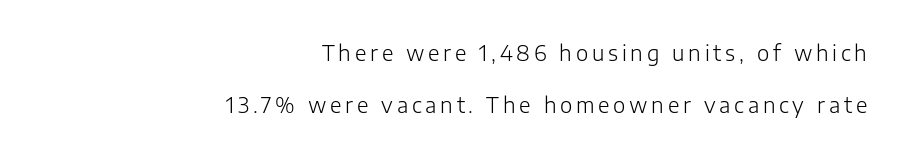
{"italic": "no", "bold": "no", "underline": "no", "align": "right", "line_spacing": "loose", "line_spacing_ratio": 2.49, "glyph_px": 21}
